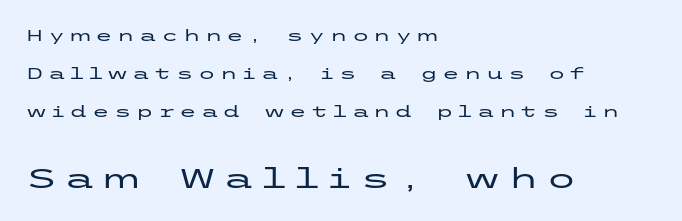
{"serif": "no", "italic": "no", "width": "wide", "stroke_contrast": "low", "x_height": "medium", "underline": "no", "align": "left", "line_spacing": "loose", "line_spacing_ratio": 2.36, "letter_spacing": "wide", "letter_spacing_em": 0.27, "larger_block": "second", "size_ratio": 1.75, "glyph_px": 28}
